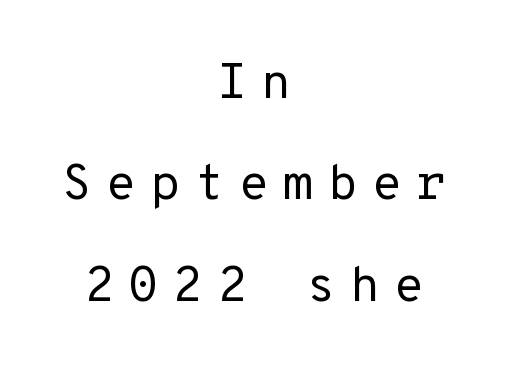
Q: Is the text bold? A: No.
Q: Is the text italic (slanted)? A: No, it is upright.
Q: Is the typeface a serif or a sans-serif typeface? A: Sans-serif.
Q: Is the text underlined? A: No.
Q: How is the paragraph aligned? A: Centered.
Q: Is the spacing between letters normal or unusually wide? A: Unusually wide.
Q: Is the spacing between lines tight, normal or loose? A: Loose.
Q: Width (condensed, normal, or wide)? A: Normal.
Q: Stroke contrast? A: Low.
Q: x-height? A: Medium.
Q: Monospaced? A: Yes.
